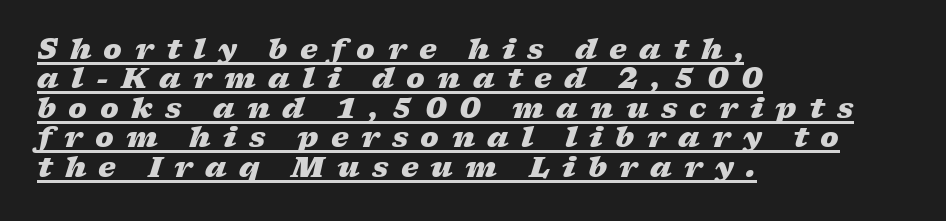
Q: Is the text bold? A: Yes.
Q: Is the text italic (slanted)? A: Yes, it leans right by about 17 degrees.
Q: Is the text underlined? A: Yes.
Q: How is the paragraph aligned? A: Left-aligned.
Q: Is the spacing between letters normal or unusually wide? A: Unusually wide.
Q: Is the spacing between lines tight, normal or loose? A: Tight.
Q: Width (condensed, normal, or wide)? A: Wide.
Q: Stroke contrast? A: Low.
Q: x-height? A: Medium.
Q: Monospaced? A: No.
